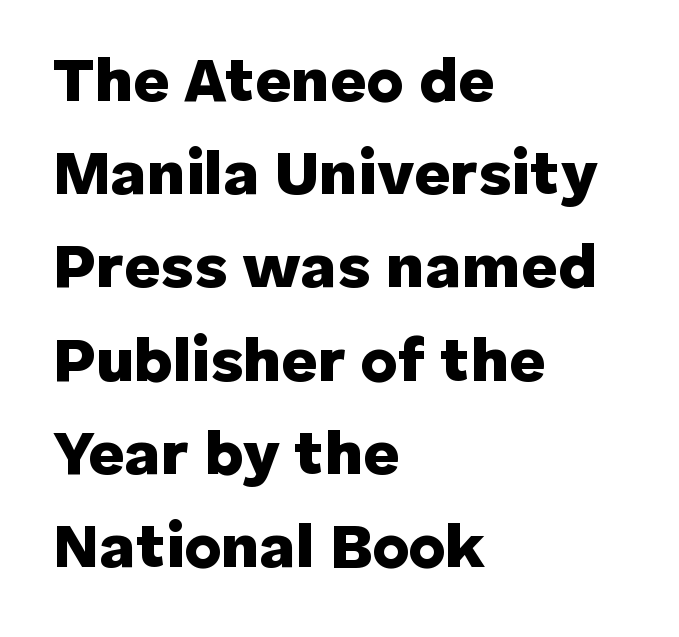
The image shows 63 px heavy sans-serif type, upright; set left-aligned, normal line spacing (1.48x), normal letter spacing, not underlined; low stroke contrast and a medium x-height.
